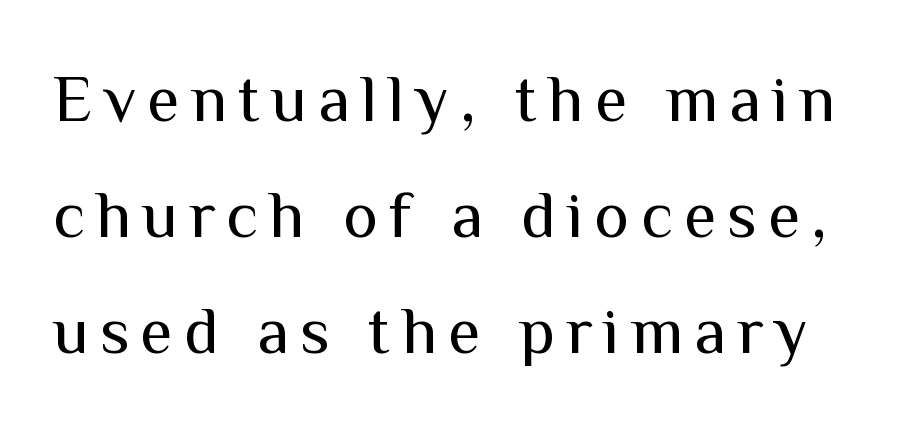
Q: Is the text bold? A: No.
Q: Is the text italic (slanted)? A: No, it is upright.
Q: Is the typeface a serif or a sans-serif typeface? A: Sans-serif.
Q: Is the text underlined? A: No.
Q: Width (condensed, normal, or wide)? A: Normal.
Q: Stroke contrast? A: Medium.
Q: x-height? A: Medium.
Q: Monospaced? A: No.
